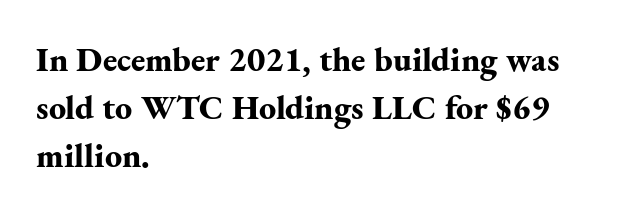
The image shows 34 px bold serif type, upright; set left-aligned, normal line spacing (1.41x), normal letter spacing, not underlined; medium stroke contrast and a small x-height.
